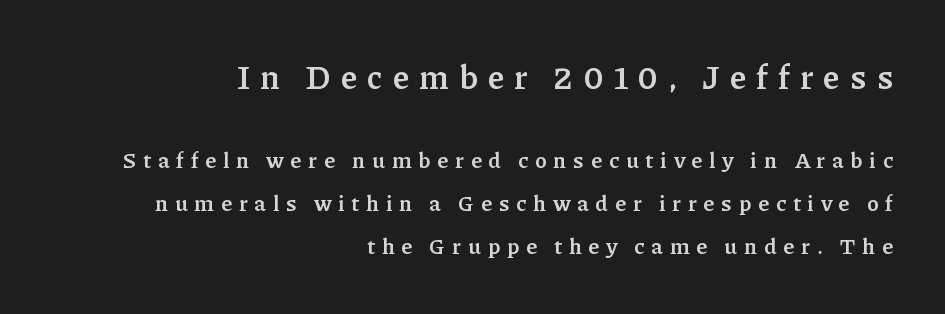
Q: Is the text bold? A: Yes.
Q: Is the text italic (slanted)? A: No, it is upright.
Q: Is the typeface a serif or a sans-serif typeface? A: Serif.
Q: Is the text underlined? A: No.
Q: How is the paragraph aligned? A: Right-aligned.
Q: Is the spacing between letters normal or unusually wide? A: Unusually wide.
Q: Is the spacing between lines tight, normal or loose? A: Loose.
Q: Which block of text is set in a larger size, the first (top) or the second (bottom)? A: The first (top) one.
Q: Width (condensed, normal, or wide)? A: Normal.
Q: Stroke contrast? A: Low.
Q: x-height? A: Medium.
Q: Monospaced? A: No.
